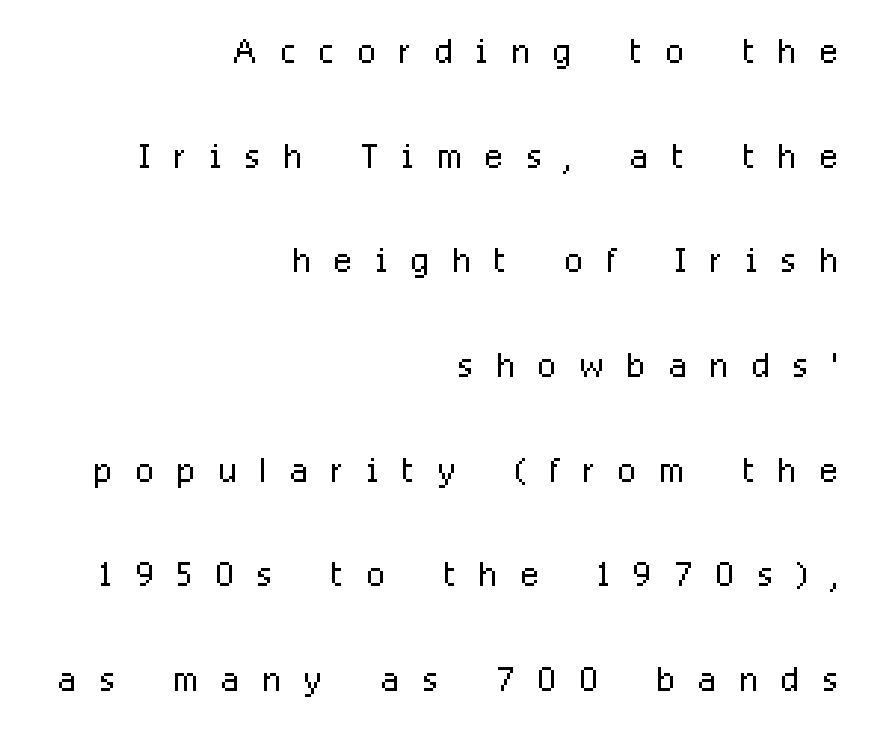
{"serif": "no", "italic": "no", "bold": "no", "weight": "light", "width": "condensed", "stroke_contrast": "low", "x_height": "medium", "monospaced": "no", "underline": "no", "align": "right", "line_spacing": "loose", "line_spacing_ratio": 2.18, "letter_spacing": "wide", "letter_spacing_em": 0.49, "glyph_px": 48}
